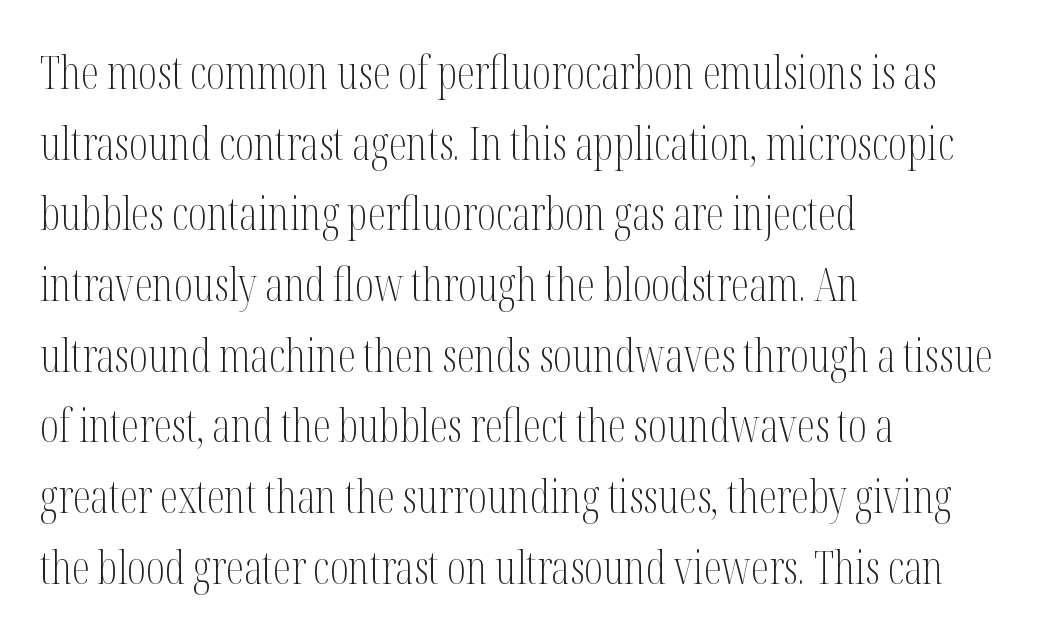
A typesetter would label this face a serif. In terms of leading, this rendering sits right in the middle. There is no visible air inserted between adjacent glyphs. The letters advance in unequal steps, a hallmark of proportional type.
